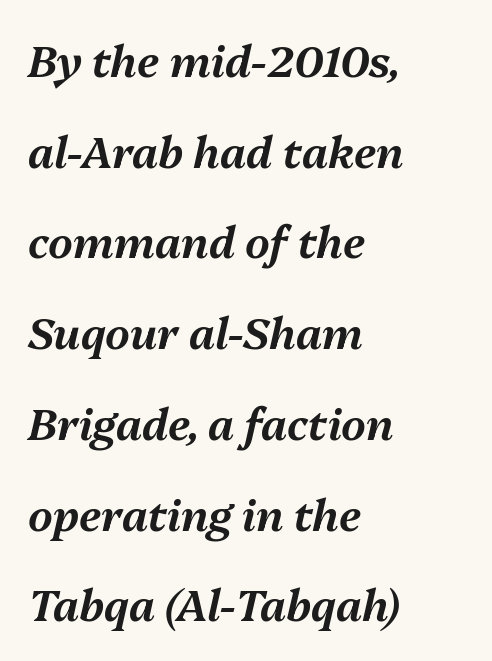
The image shows 43 px text type, italic (leaning right); set left-aligned, loose line spacing (2.11x), normal letter spacing, not underlined; medium stroke contrast and a medium x-height.
